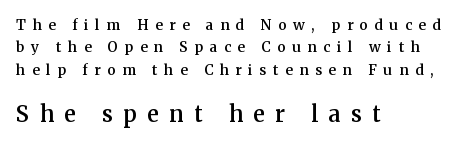
{"italic": "no", "bold": "semi", "underline": "no", "align": "left", "line_spacing": "normal", "line_spacing_ratio": 1.59, "letter_spacing": "wide", "letter_spacing_em": 0.48, "larger_block": "second", "size_ratio": 1.57, "glyph_px": 22}
